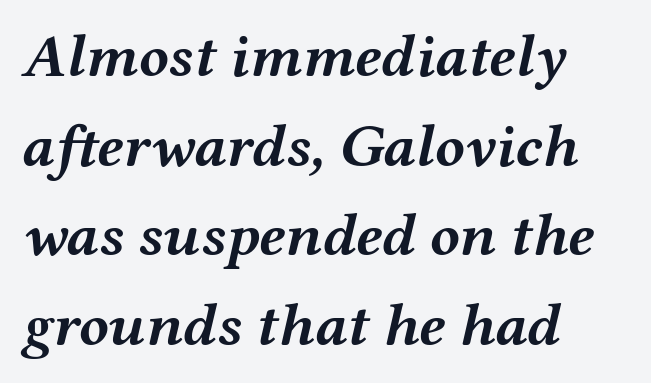
If you drew a line through each stem, it would be angled. Lines of text with bare space underneath. Thick stems and heavy bowls — unmistakably bold. These lines sit exactly where default settings would place them.
